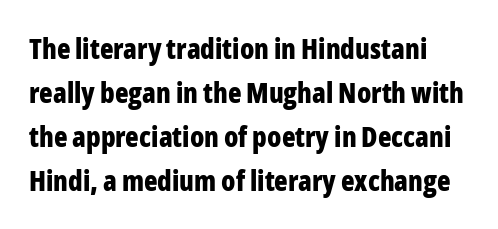
The image shows 28 px bold, condensed sans-serif type, upright; set normal line spacing (1.57x), normal letter spacing, not underlined; low stroke contrast and a medium x-height.
